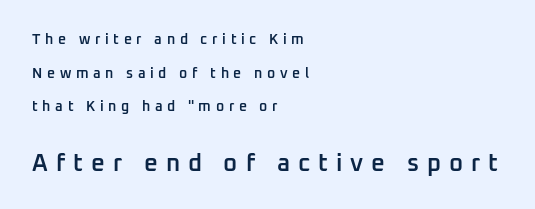
{"italic": "no", "bold": "semi", "underline": "no", "align": "left", "line_spacing": "loose", "line_spacing_ratio": 2.4, "letter_spacing": "wide", "letter_spacing_em": 0.33, "larger_block": "second", "size_ratio": 1.71, "glyph_px": 24}
